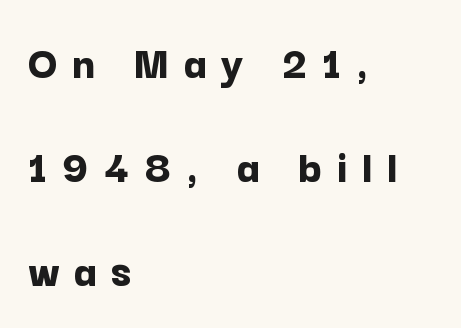
The image shows 47 px bold sans-serif type, upright; set left-aligned, loose line spacing (2.21x), unusually wide letter spacing (+0.31 em), not underlined; low stroke contrast and a medium x-height.
